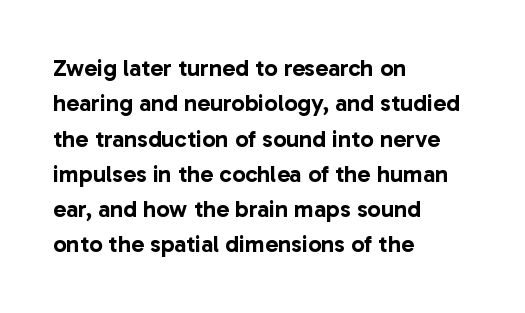
The image shows 24 px text type, upright; set left-aligned, normal line spacing (1.47x), normal letter spacing, not underlined.
